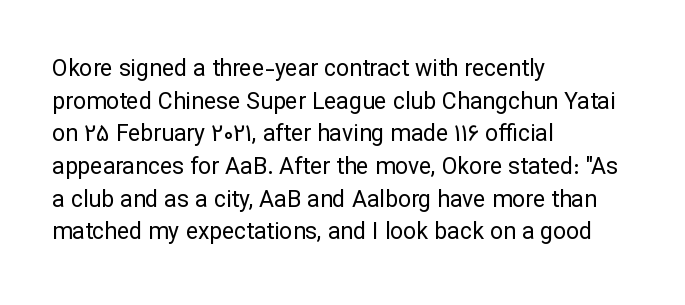
{"italic": "no", "bold": "no", "underline": "no", "align": "left", "line_spacing": "normal", "line_spacing_ratio": 1.42, "letter_spacing": "normal", "letter_spacing_em": 0.0, "glyph_px": 23}
